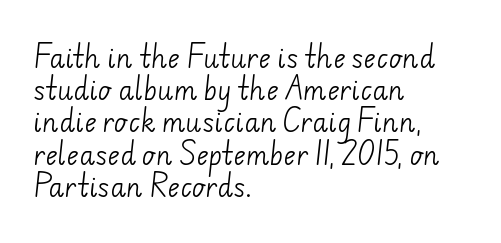
The image shows 26 px text type; set left-aligned, line spacing 1.24x, normal letter spacing, not underlined.
